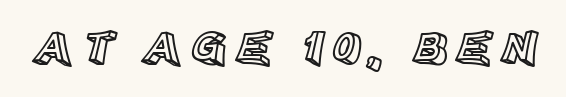
This sample has the flowing, uneven cadence of proportional lettering. Each row of text sits above clean, open space.
